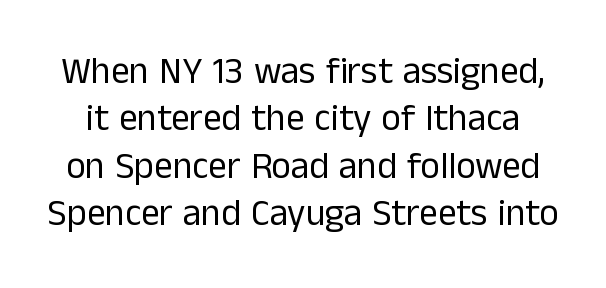
{"serif": "no", "italic": "no", "bold": "no", "weight": "regular", "width": "normal", "stroke_contrast": "low", "x_height": "medium", "monospaced": "no", "underline": "no", "line_spacing": "normal", "line_spacing_ratio": 1.28, "letter_spacing": "normal", "letter_spacing_em": 0.0, "glyph_px": 37}
